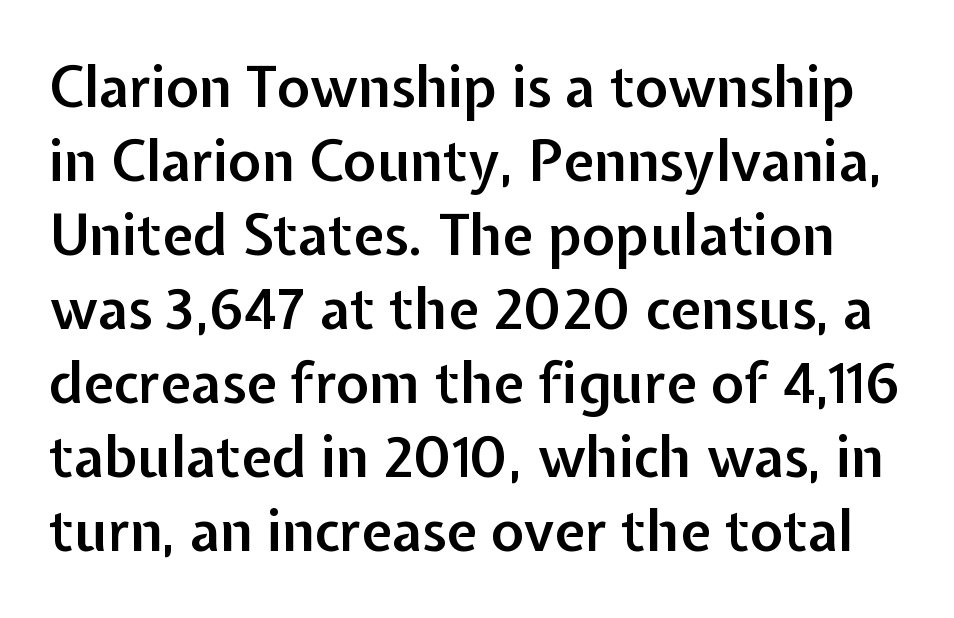
The image shows 56 px semibold sans-serif type, upright; set normal line spacing (1.32x), normal letter spacing, not underlined; low stroke contrast and a medium x-height.
